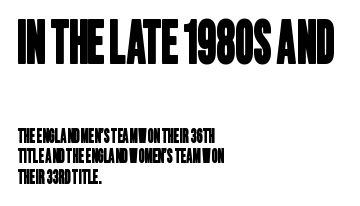
The image shows 58 px condensed sans-serif type; set left-aligned, tight line spacing (1.09x), normal letter spacing, not underlined; the first (top) block is 3.05x larger; low stroke contrast and a large x-height.
